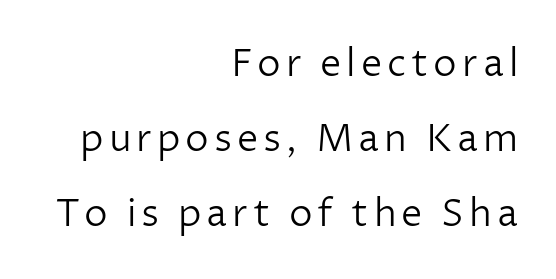
The image shows 38 px light sans-serif type, upright; set right-aligned, loose line spacing (1.97x), not underlined; low stroke contrast and a medium x-height.
